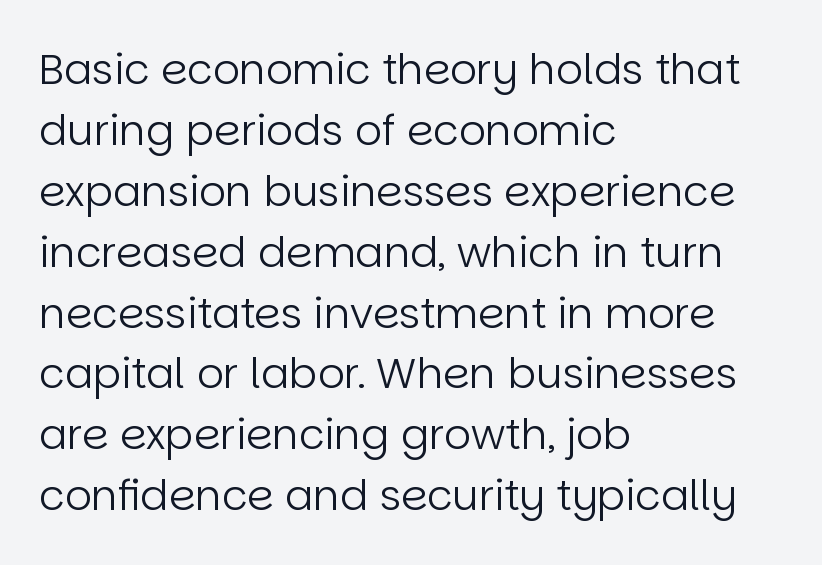
Spacing between characters is what you'd get straight out of the box. The rows are spaced the way most documents space them. The font's upright variant was chosen for this text. Weight: regular or lighter.
